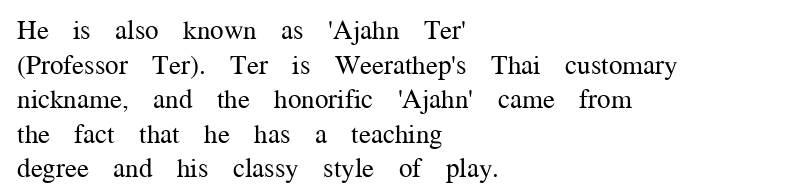
{"italic": "no", "bold": "no", "underline": "no", "align": "left", "line_spacing": "normal", "line_spacing_ratio": 1.28, "letter_spacing": "normal", "letter_spacing_em": 0.0, "glyph_px": 27}
